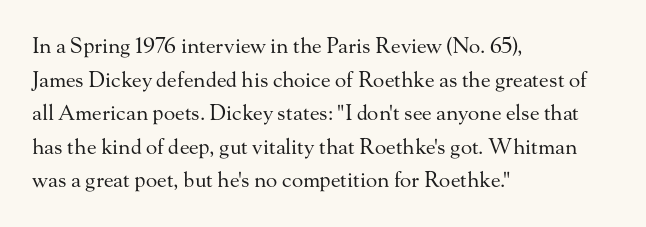
Q: Is the text bold? A: No.
Q: Is the text italic (slanted)? A: No, it is upright.
Q: Is the text underlined? A: No.
Q: How is the paragraph aligned? A: Left-aligned.
Q: Is the spacing between letters normal or unusually wide? A: Normal.
Q: Is the spacing between lines tight, normal or loose? A: Normal.
